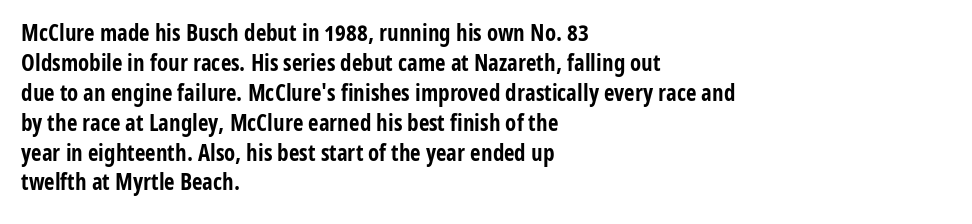
Q: Is the text bold? A: Yes.
Q: Is the text italic (slanted)? A: No, it is upright.
Q: Is the text underlined? A: No.
Q: How is the paragraph aligned? A: Left-aligned.
Q: Is the spacing between letters normal or unusually wide? A: Normal.
Q: Is the spacing between lines tight, normal or loose? A: Normal.
